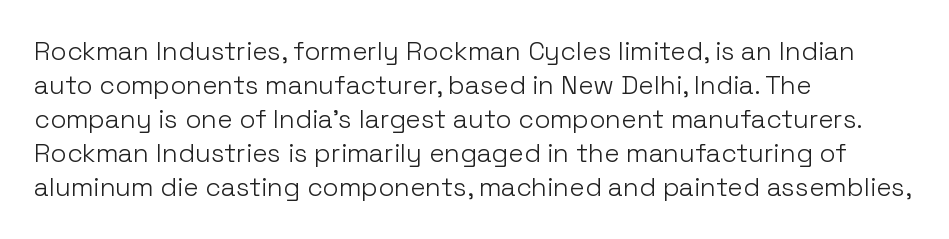
{"italic": "no", "bold": "no", "underline": "no", "align": "left", "line_spacing": "normal", "line_spacing_ratio": 1.31, "letter_spacing": "normal", "letter_spacing_em": 0.0, "glyph_px": 26}
